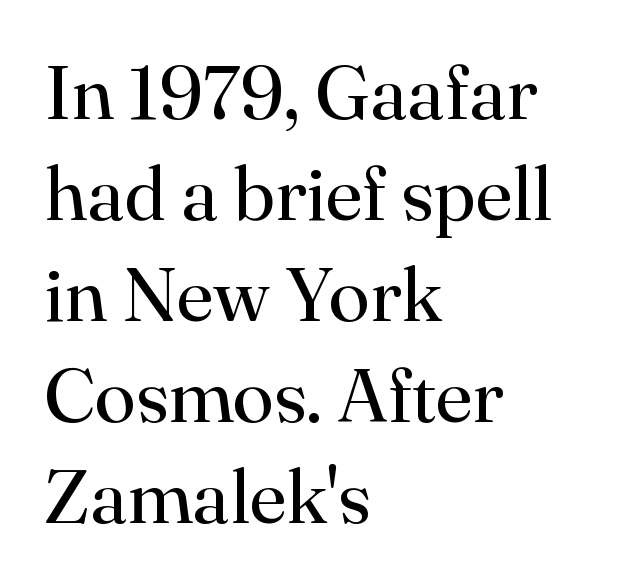
The typeface has the unassuming heft of standard copy or less. What stands out about the letter spacing? Nothing — it is the standard amount. This rendering uses left alignment, leaving the right contour irregular. A typesetter would mark this as roman, not italic. Old-style or modern, the face here clearly has serifs. Underline: absent.
